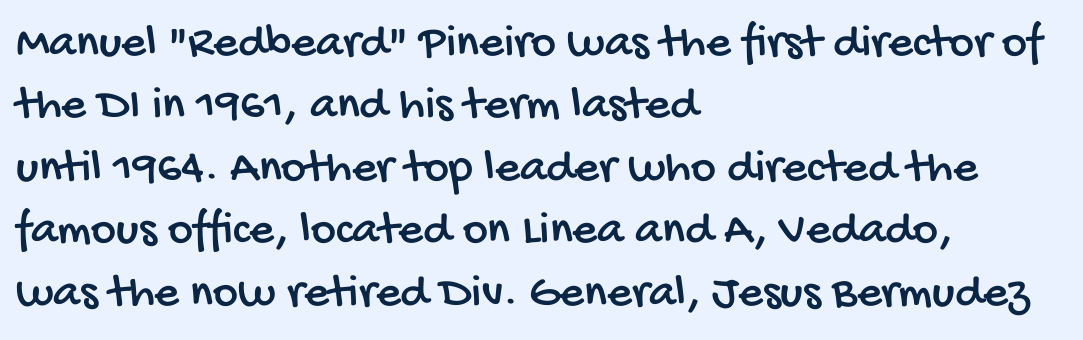
The lines are quadded left. Rows of type keep a routine distance in the vertical direction. This sample uses plain, unmodified letter spacing. This sample has the flowing, uneven cadence of proportional lettering. Honestly, there is no underline to notice here at all.
